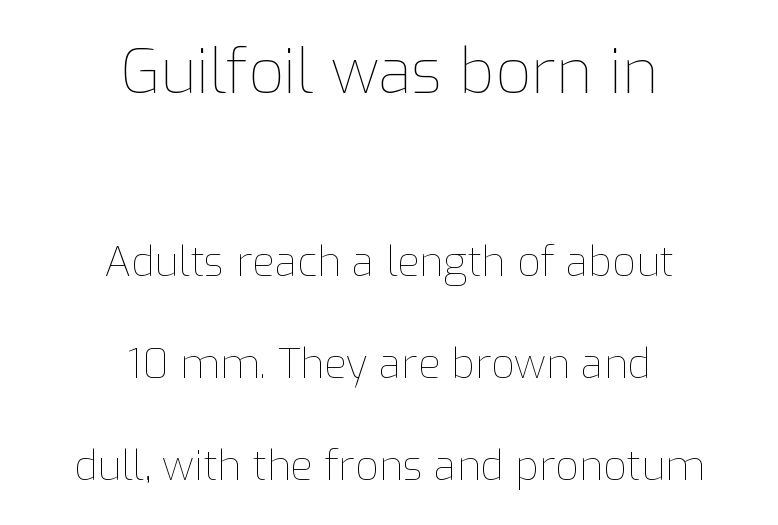
The image shows 62 px thin type, upright; set centered, loose line spacing (2.49x), normal letter spacing, not underlined; the first (top) block is 1.51x larger; low stroke contrast and a medium x-height.
